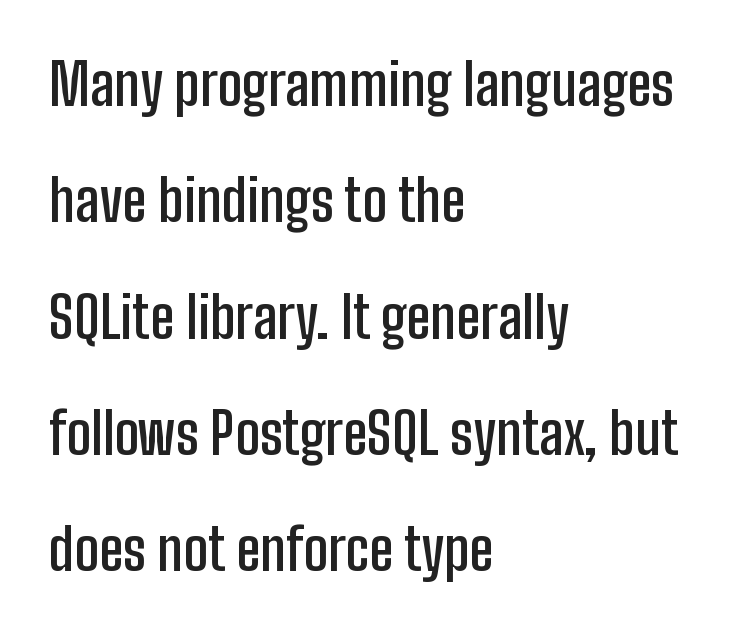
{"serif": "no", "italic": "no", "bold": "semi", "weight": "semibold", "width": "condensed", "stroke_contrast": "low", "x_height": "medium", "monospaced": "no", "underline": "no", "align": "left", "line_spacing": "loose", "line_spacing_ratio": 2.04, "letter_spacing": "normal", "letter_spacing_em": 0.0, "glyph_px": 57}
